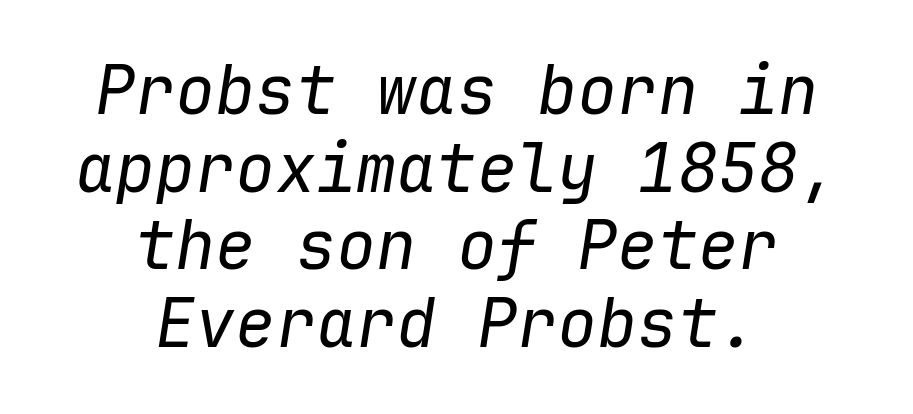
Q: Is the text bold? A: No.
Q: Is the text italic (slanted)? A: Yes, it leans right by about 9 degrees.
Q: Is the text underlined? A: No.
Q: How is the paragraph aligned? A: Centered.
Q: Is the spacing between letters normal or unusually wide? A: Normal.
Q: Width (condensed, normal, or wide)? A: Normal.
Q: Stroke contrast? A: Low.
Q: x-height? A: Medium.
Q: Monospaced? A: Yes.
